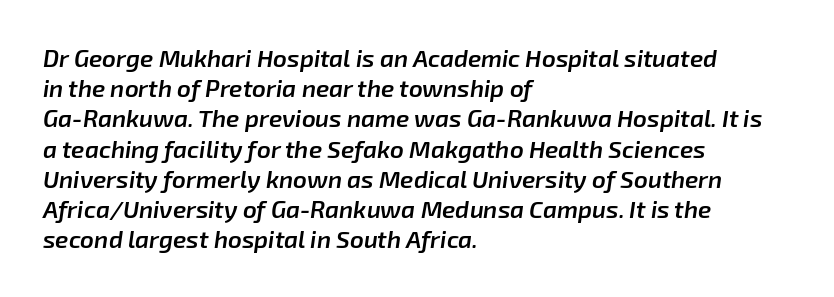
{"italic": "yes", "lean": "right", "slant_degrees": 8, "bold": "semi", "underline": "no", "align": "left", "line_spacing": "normal", "line_spacing_ratio": 1.26, "letter_spacing": "normal", "letter_spacing_em": 0.0, "glyph_px": 24}
